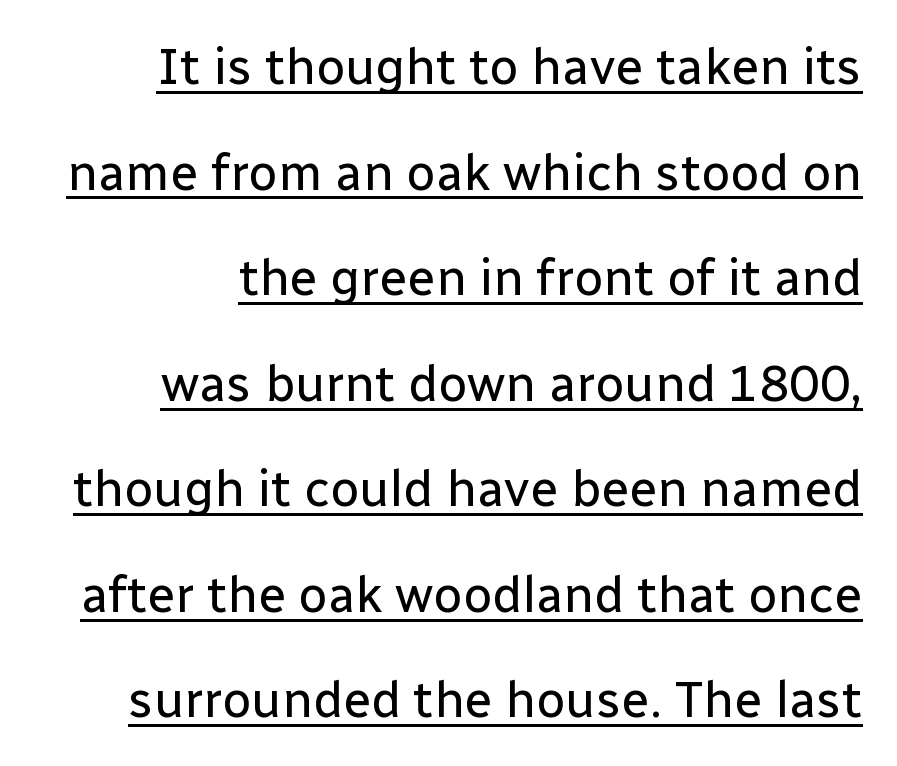
The rendering shows plain stroke endings on the letterforms — a sans-serif design. This sample trades compactness for vertical openness between lines. The face looks like a standard text weight, possibly lighter. Look at the tracking — it's just the regular setting, nothing added.
